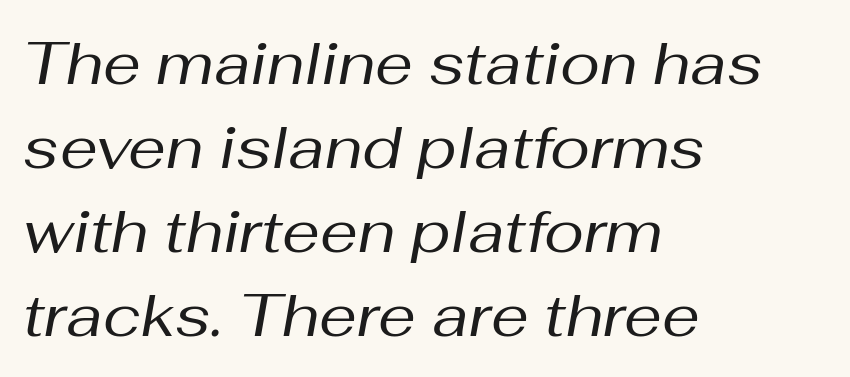
No heavy texture on the line: the type isn't bold. The lines in this sample share a left origin and differ only in where they stop. The gap between lines stays unmarked. Each letter keeps its own natural width here, so spacing adapts to shape. Normally led — the rows are evenly, conventionally spaced. Every character sits at an angle, as italics do.
